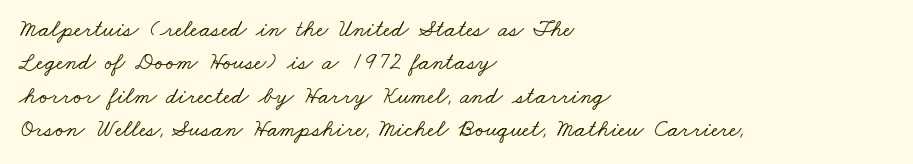
The image shows 24 px text type; set left-aligned, normal line spacing (1.39x), normal letter spacing, not underlined.
